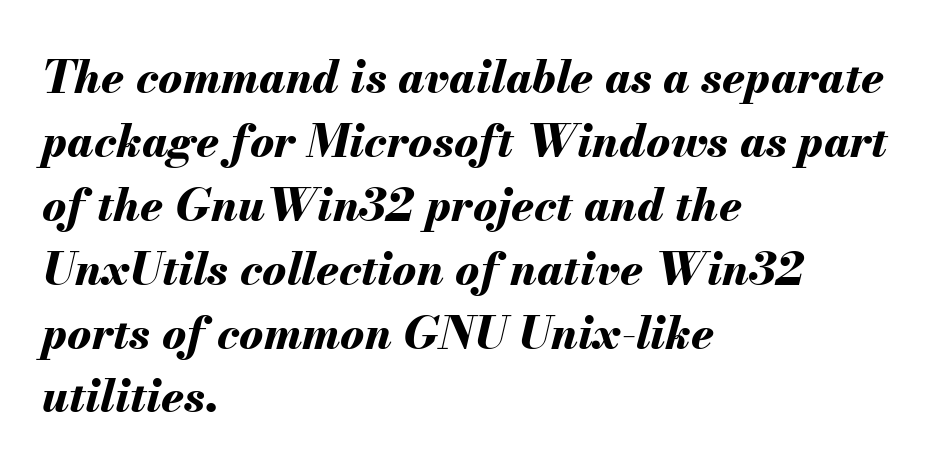
Regarding leading, the lines here are spaced in the standard way. Just letters on the line, the space beneath them empty. The ragged edge is on the right, which tells us the setting is flush left. Heavy, bold letterforms. You could not count columns in this text — the font is proportionally spaced.
